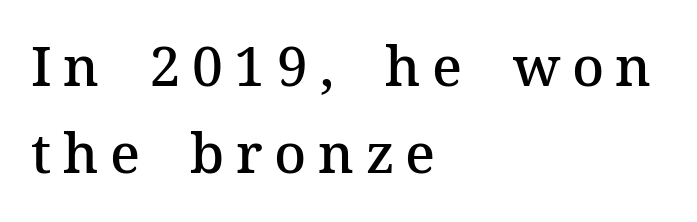
Nope, not italic — everything's standing straight. The gaps between neighbouring characters are conspicuously large. Strokes here are thickened, but only to semibold level. A serif font was chosen for this passage. One glance says typical: line gaps are just what's usual.
